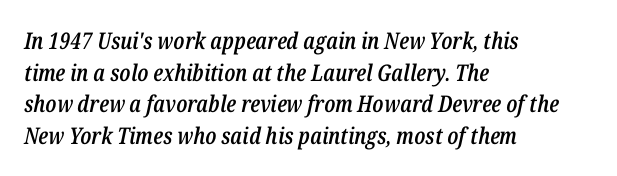
The text carries the slant typical of an italic or oblique font. Honestly, the row spacing looks completely unremarkable. Layout note: lines flush left. Its strokes are somewhat broadened, the hallmark of semibold type.
